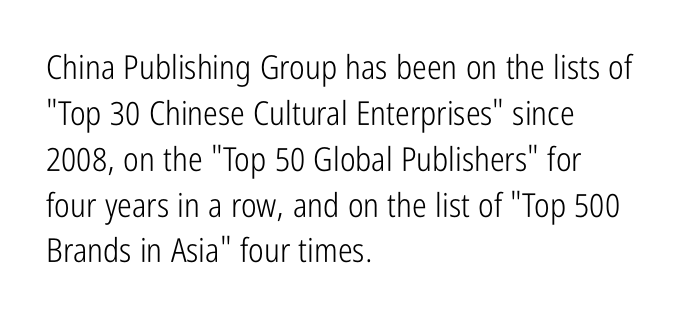
{"serif": "no", "italic": "no", "bold": "no", "weight": "light", "width": "condensed", "stroke_contrast": "low", "x_height": "medium", "monospaced": "no", "underline": "no", "align": "left", "line_spacing": "normal", "line_spacing_ratio": 1.39, "letter_spacing": "normal", "letter_spacing_em": 0.0, "glyph_px": 33}
